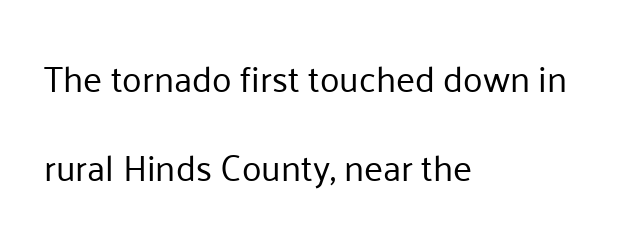
The image shows 36 px regular-weight sans-serif type, upright; set left-aligned, loose line spacing (2.48x), normal letter spacing, not underlined; low stroke contrast and a medium x-height.
